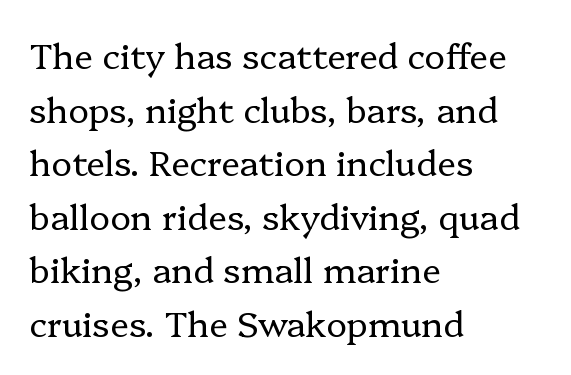
Q: Is the text bold? A: No.
Q: Is the text italic (slanted)? A: No, it is upright.
Q: Is the typeface a serif or a sans-serif typeface? A: Serif.
Q: Is the text underlined? A: No.
Q: How is the paragraph aligned? A: Left-aligned.
Q: Is the spacing between letters normal or unusually wide? A: Normal.
Q: Is the spacing between lines tight, normal or loose? A: Normal.
Q: Width (condensed, normal, or wide)? A: Normal.
Q: Stroke contrast? A: Low.
Q: x-height? A: Medium.
Q: Monospaced? A: No.
